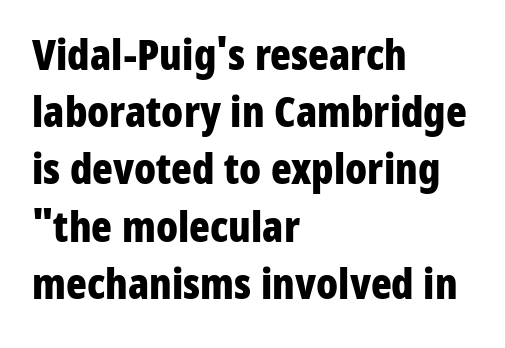
The image shows 43 px bold, condensed sans-serif type, upright; set left-aligned, normal line spacing (1.33x), normal letter spacing, not underlined; low stroke contrast and a medium x-height.
